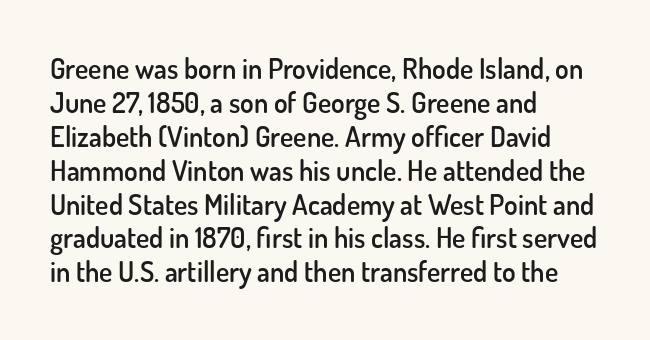
The image shows 28 px semibold sans-serif type, upright; set left-aligned, line spacing 1.21x, normal letter spacing, not underlined; low stroke contrast and a small x-height.
